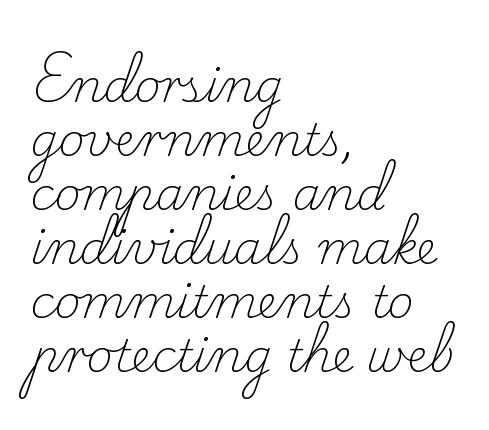
The image shows 45 px light serif type; set left-aligned, line spacing 1.2x, normal letter spacing, not underlined; low stroke contrast and a small x-height.
